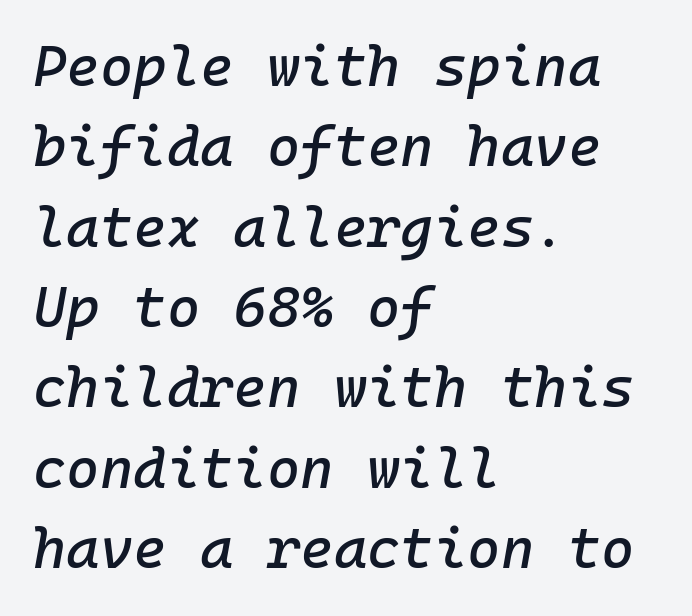
Q: Is the text italic (slanted)? A: Yes, it leans right by about 10 degrees.
Q: Is the text underlined? A: No.
Q: How is the paragraph aligned? A: Left-aligned.
Q: Is the spacing between letters normal or unusually wide? A: Normal.
Q: Is the spacing between lines tight, normal or loose? A: Normal.
Q: Width (condensed, normal, or wide)? A: Normal.
Q: Stroke contrast? A: Low.
Q: x-height? A: Medium.
Q: Monospaced? A: Yes.
